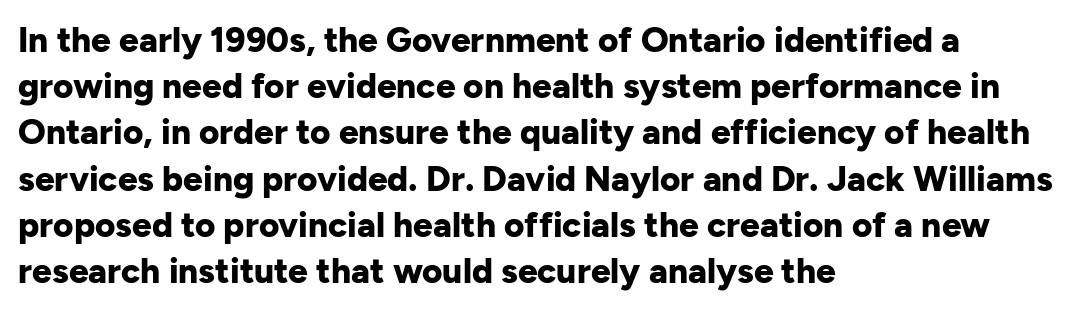
{"serif": "no", "italic": "no", "bold": "yes", "weight": "bold", "width": "normal", "stroke_contrast": "low", "x_height": "medium", "monospaced": "no", "underline": "no", "align": "left", "line_spacing": "normal", "line_spacing_ratio": 1.32, "letter_spacing": "normal", "letter_spacing_em": 0.0, "glyph_px": 35}
